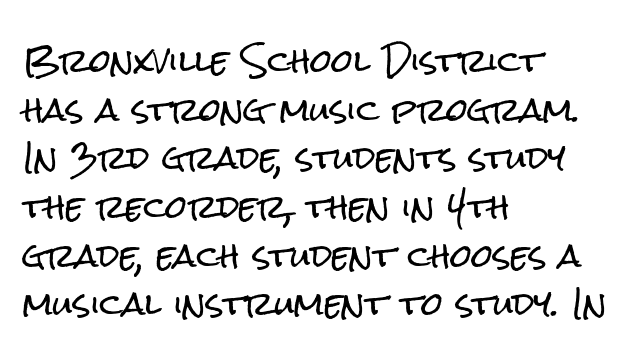
The image shows 31 px condensed sans-serif type, upright; set left-aligned, normal line spacing (1.57x), normal letter spacing, not underlined; low stroke contrast and a medium x-height.
